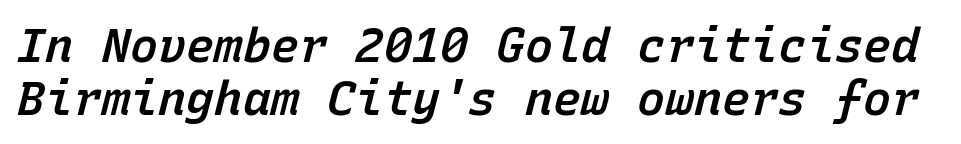
Q: Is the text bold? A: Semi-bold.
Q: Is the text italic (slanted)? A: Yes, it leans right by about 15 degrees.
Q: Is the text underlined? A: No.
Q: Is the spacing between letters normal or unusually wide? A: Normal.
Q: Is the spacing between lines tight, normal or loose? A: Tight.
Q: Width (condensed, normal, or wide)? A: Normal.
Q: Stroke contrast? A: Low.
Q: x-height? A: Medium.
Q: Monospaced? A: Yes.
